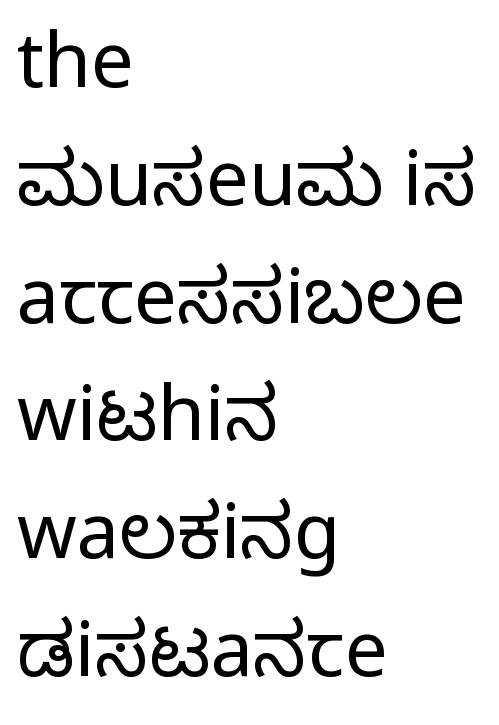
To sum up the face: it is a sans, with no serifs. Descenders hang freely into open space. This sample is left-justified, so line endings fall wherever the words run out. The face used here is proportionally spaced, like ordinary book or web type. No italicization has been applied; the sample stays upright. Is there much room between lines? A standard amount, neither cramped nor airy.
